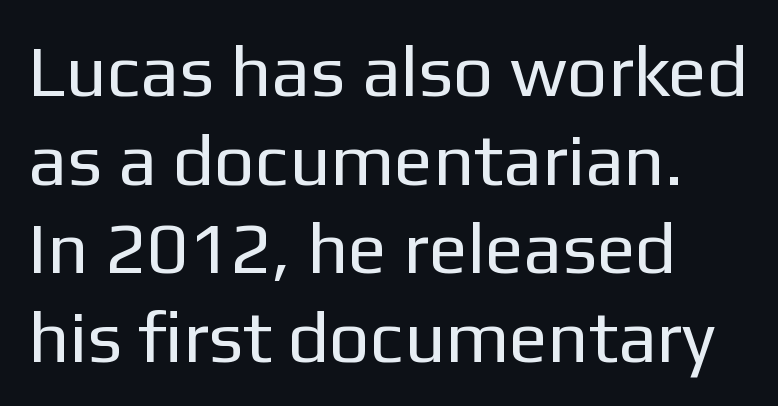
The rendering anchors every line to the left-hand side. You could not count columns in this text — the font is proportionally spaced. Tracking here is standard; glyphs follow each other at the usual distance. The cut favours lightness, reaching ordinary text weight at its darkest. Does the lettering tilt? It doesn't — this is upright. The glyphs are unaccompanied by any horizontal stroke below them.
